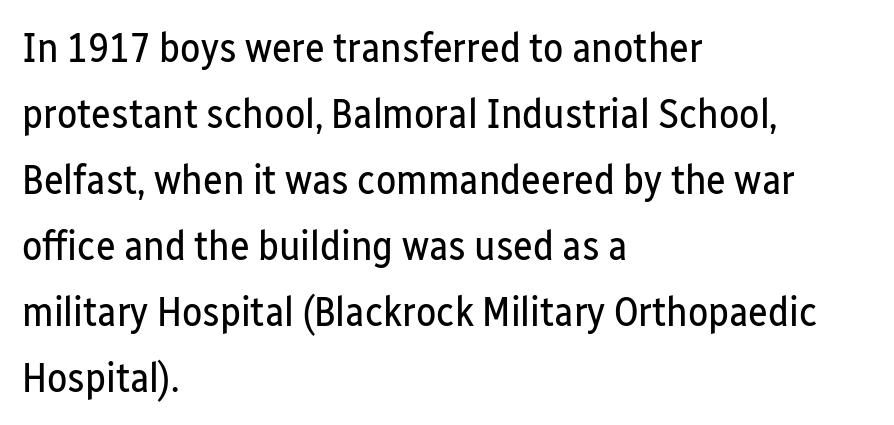
{"serif": "no", "italic": "no", "bold": "no", "weight": "regular", "width": "condensed", "stroke_contrast": "low", "x_height": "medium", "monospaced": "no", "underline": "no", "align": "left", "line_spacing": "normal", "line_spacing_ratio": 1.57, "letter_spacing": "normal", "letter_spacing_em": 0.0, "glyph_px": 42}
